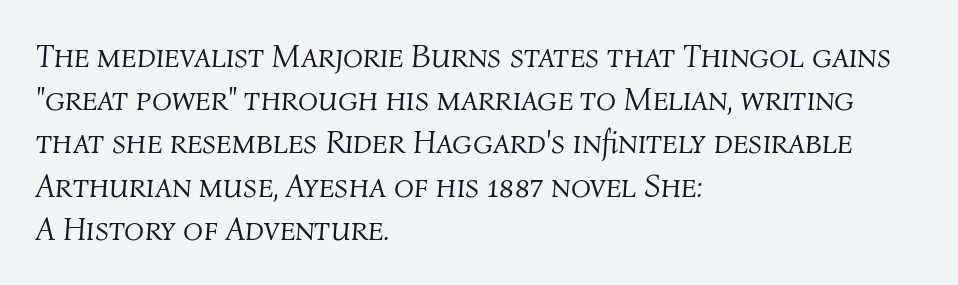
Each line starts at the same left margin while the right side varies. The face used here is proportionally spaced, like ordinary book or web type. The typesetting does not lean heavy: it is not bold. A typesetter would mark this as italic. The rows are spaced the way most documents space them.
